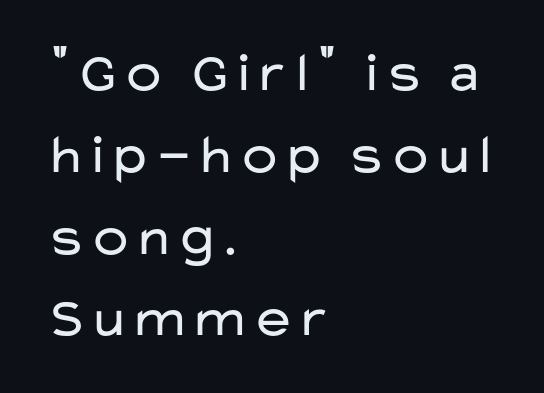
The image shows 56 px regular-weight, wide sans-serif type, upright; set left-aligned, normal line spacing (1.46x), normal letter spacing, not underlined; low stroke contrast and a medium x-height.
